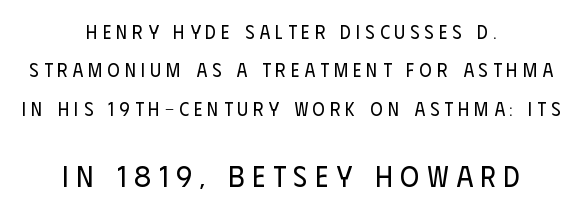
{"serif": "no", "italic": "no", "bold": "no", "weight": "regular", "width": "condensed", "stroke_contrast": "low", "x_height": "large", "monospaced": "no", "underline": "no", "align": "center", "line_spacing": "loose", "line_spacing_ratio": 2.02, "letter_spacing": "wide", "letter_spacing_em": 0.27, "larger_block": "second", "size_ratio": 1.53, "glyph_px": 29}
